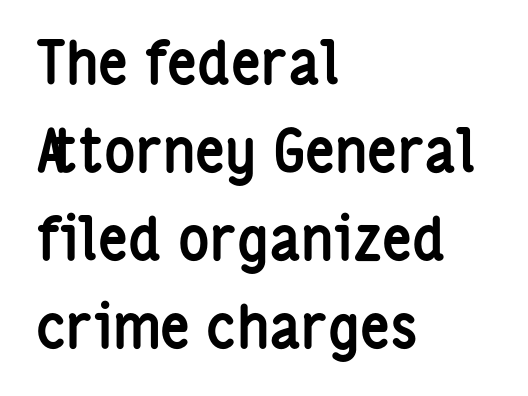
Q: Is the text bold? A: Yes.
Q: Is the text italic (slanted)? A: No, it is upright.
Q: Is the typeface a serif or a sans-serif typeface? A: Sans-serif.
Q: Is the text underlined? A: No.
Q: How is the paragraph aligned? A: Left-aligned.
Q: Is the spacing between letters normal or unusually wide? A: Normal.
Q: Is the spacing between lines tight, normal or loose? A: Normal.
Q: Width (condensed, normal, or wide)? A: Condensed.
Q: Stroke contrast? A: Low.
Q: x-height? A: Medium.
Q: Monospaced? A: No.
